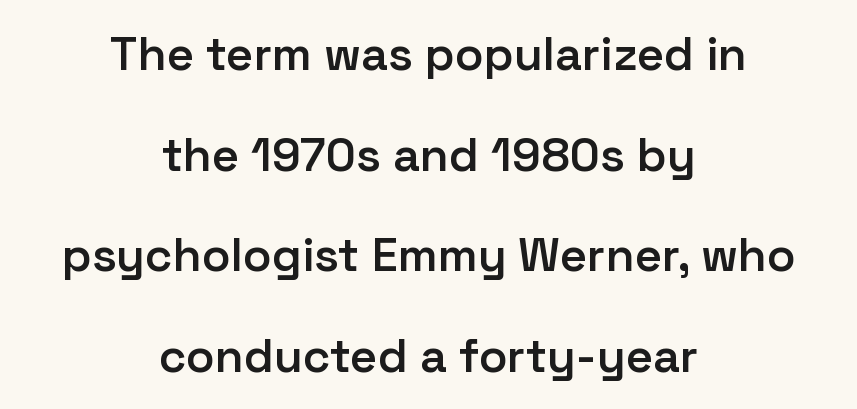
{"serif": "no", "italic": "no", "bold": "semi", "weight": "semibold", "width": "normal", "stroke_contrast": "low", "x_height": "medium", "monospaced": "no", "underline": "no", "align": "center", "line_spacing": "loose", "line_spacing_ratio": 2.14, "letter_spacing": "normal", "letter_spacing_em": 0.0, "glyph_px": 47}
